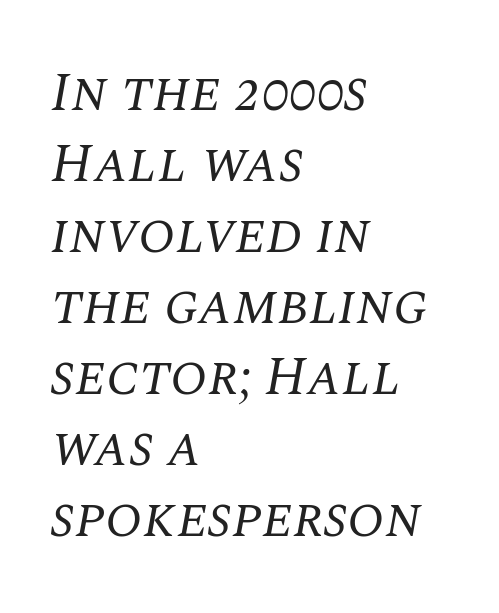
The line-height multiplier appears to be the usual default. Check under the words: just untouched page. Stroke mass is kept to a normal reading level or below. The face used here is proportionally spaced, like ordinary book or web type.
